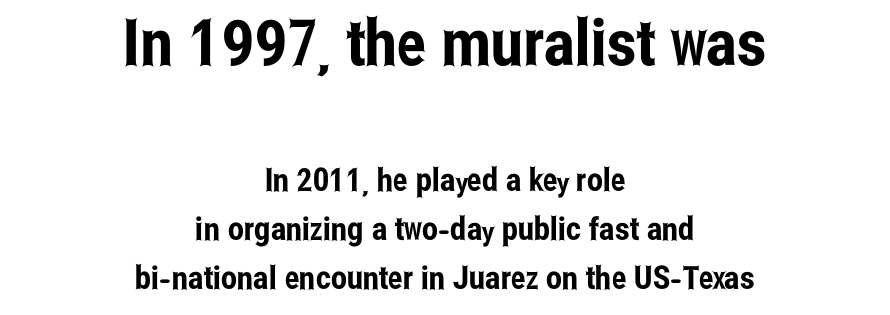
You could not count columns in this text — the font is proportionally spaced. Note: larger setting up top, smaller setting below. Alignment: centered. This sample uses a sans-serif face. Tall strokes in this sample are plumb rather than angled.
